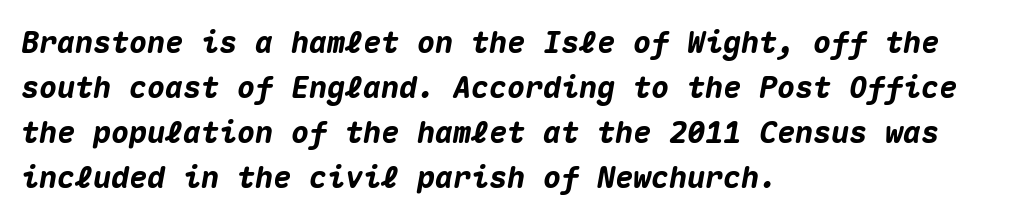
The image shows 30 px heavy type, italic (leaning right), monospaced; set left-aligned, normal line spacing (1.5x), normal letter spacing, not underlined; medium stroke contrast and a medium x-height.
